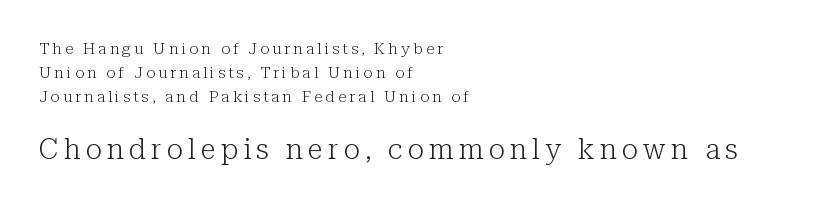
The image shows 28 px light serif type, upright; set left-aligned, normal line spacing (1.5x), not underlined; the second (bottom) block is 1.75x larger; low stroke contrast and a medium x-height.
